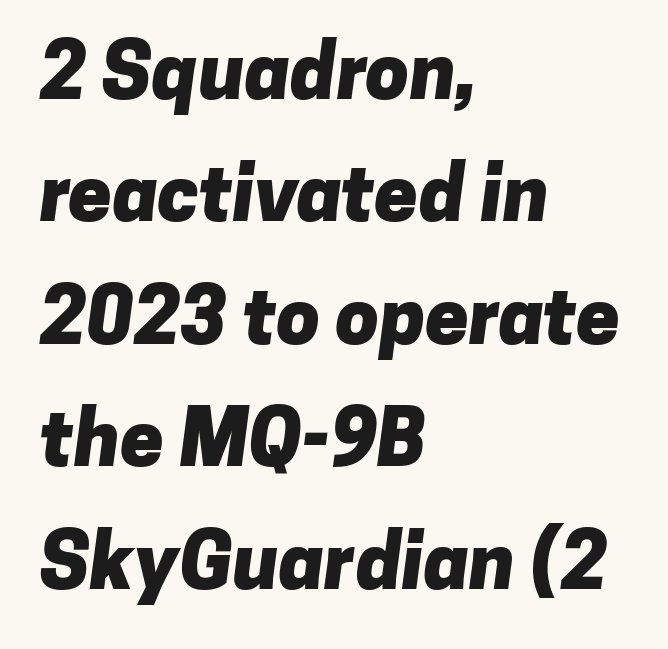
The image shows 78 px heavy sans-serif type; set left-aligned, normal line spacing (1.57x), normal letter spacing, not underlined; low stroke contrast and a medium x-height.
